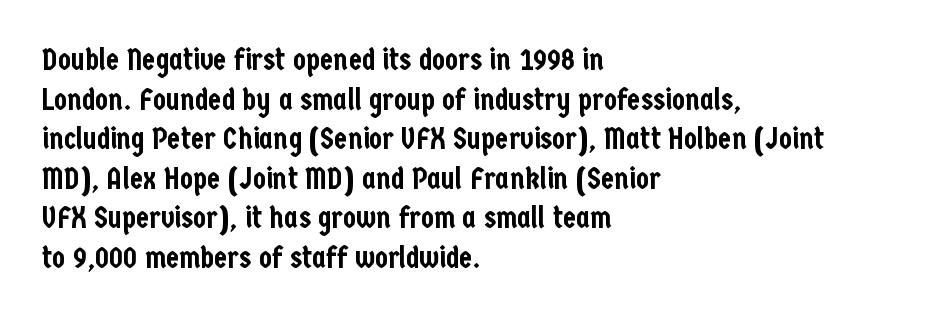
The image shows 30 px condensed sans-serif type, upright; set left-aligned, normal line spacing (1.32x), normal letter spacing, not underlined; low stroke contrast and a medium x-height.
